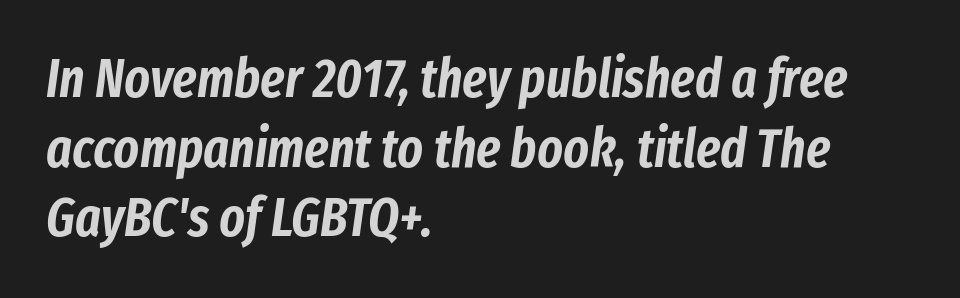
{"italic": "yes", "lean": "right", "slant_degrees": 8, "width": "condensed", "stroke_contrast": "low", "x_height": "medium", "monospaced": "no", "underline": "no", "align": "left", "line_spacing": "normal", "line_spacing_ratio": 1.29, "letter_spacing": "normal", "letter_spacing_em": 0.0, "glyph_px": 54}
